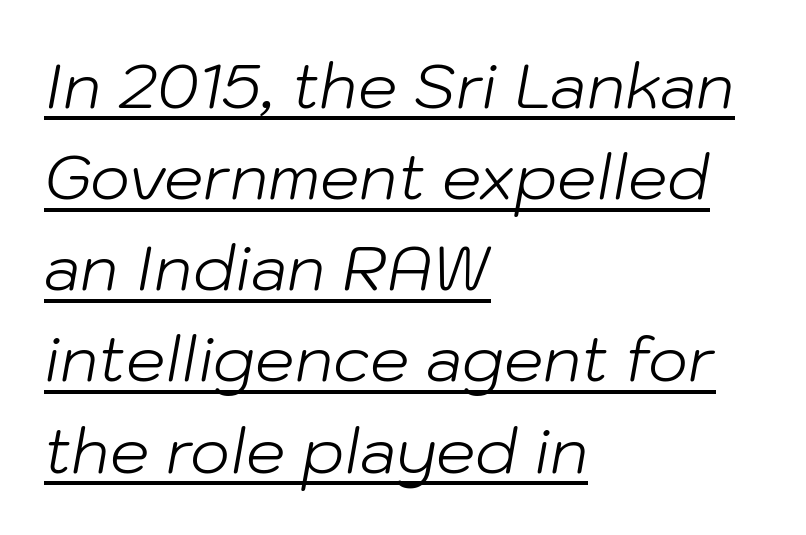
Q: Is the text bold? A: No.
Q: Is the text italic (slanted)? A: Yes, it leans right by about 10 degrees.
Q: Is the text underlined? A: Yes.
Q: How is the paragraph aligned? A: Left-aligned.
Q: Is the spacing between letters normal or unusually wide? A: Normal.
Q: Is the spacing between lines tight, normal or loose? A: Normal.
Q: Width (condensed, normal, or wide)? A: Normal.
Q: Stroke contrast? A: Low.
Q: x-height? A: Medium.
Q: Monospaced? A: No.
